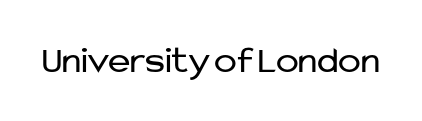
{"serif": "no", "italic": "no", "bold": "no", "weight": "regular", "width": "normal", "stroke_contrast": "low", "x_height": "medium", "monospaced": "no", "underline": "no", "letter_spacing": "normal", "letter_spacing_em": 0.0, "glyph_px": 38}
